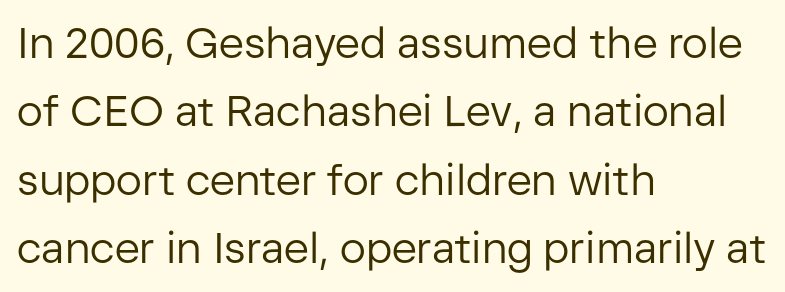
{"serif": "no", "italic": "no", "bold": "no", "weight": "regular", "width": "normal", "stroke_contrast": "low", "x_height": "medium", "monospaced": "no", "underline": "no", "align": "left", "line_spacing": "normal", "line_spacing_ratio": 1.59, "letter_spacing": "normal", "letter_spacing_em": 0.0, "glyph_px": 43}
